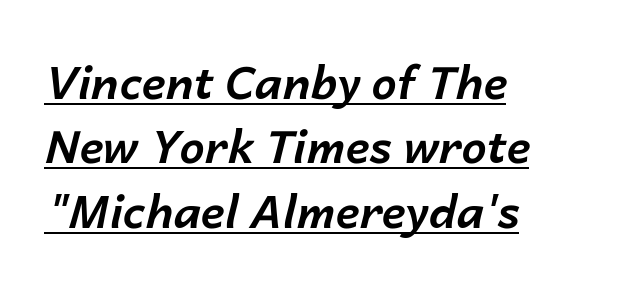
The image shows 45 px bold type, italic (leaning right); set left-aligned, normal line spacing (1.43x), normal letter spacing, underlined; low stroke contrast and a medium x-height.
